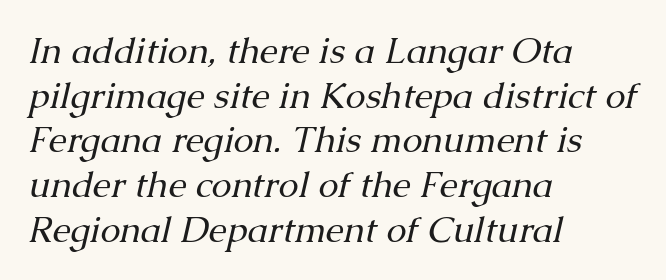
The horizontal fit of the characters is conventional and even. Examine the stroke ends and you'll spot serifs. The axis of the letterforms is tilted away from vertical. Check the space under the baseline: it is left empty. Varying glyph widths throughout — classic text-font behaviour.
